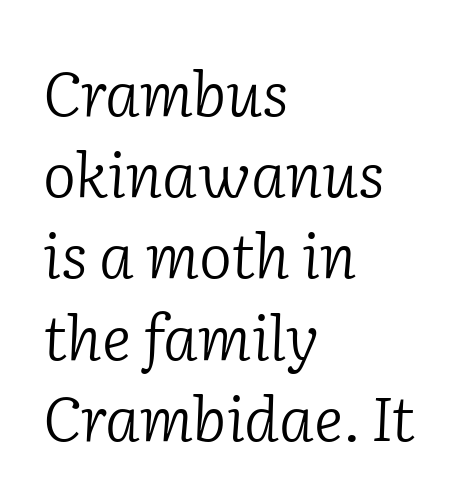
{"serif": "yes", "italic": "yes", "lean": "right", "slant_degrees": 2, "bold": "no", "weight": "light", "width": "normal", "stroke_contrast": "low", "x_height": "medium", "monospaced": "no", "underline": "no", "align": "left", "line_spacing": "normal", "line_spacing_ratio": 1.31, "letter_spacing": "normal", "letter_spacing_em": 0.0, "glyph_px": 62}
